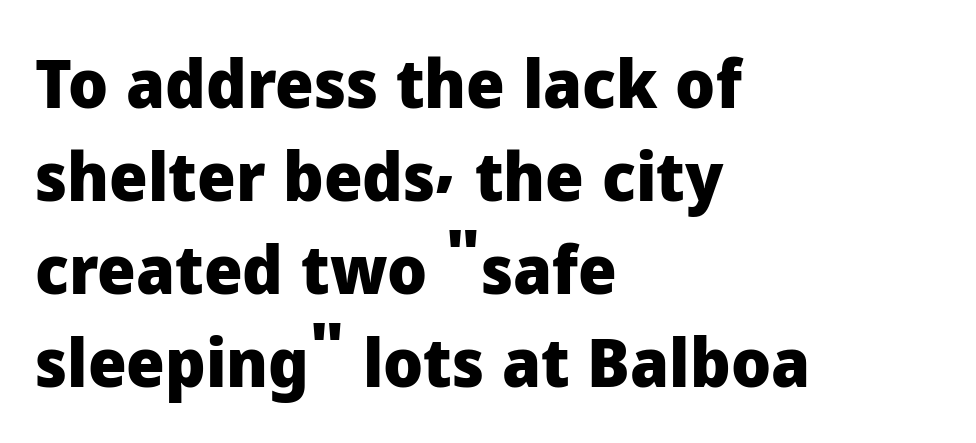
{"serif": "no", "italic": "no", "bold": "yes", "weight": "heavy", "width": "normal", "stroke_contrast": "low", "x_height": "medium", "monospaced": "no", "underline": "no", "align": "left", "line_spacing": "normal", "line_spacing_ratio": 1.37, "letter_spacing": "normal", "letter_spacing_em": 0.0, "glyph_px": 68}
